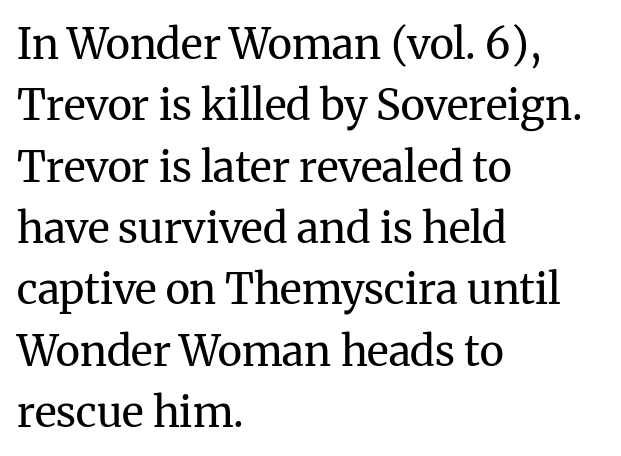
These lines keep a tight, regular rhythm from letter to letter. The glyphs are unaccompanied by any horizontal stroke below them. No chunkiness to these letters — they're not bold. The typography opts for an upright posture over an oblique one. Summary of vertical rhythm: regular, with standard interline spacing.
